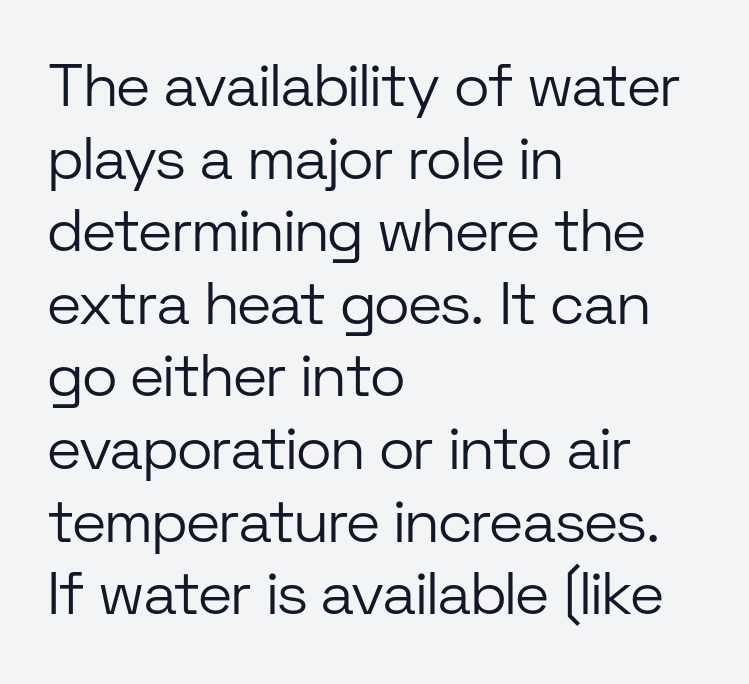
The image shows 60 px light sans-serif type, upright; set left-aligned, line spacing 1.21x, normal letter spacing, not underlined; low stroke contrast and a medium x-height.
